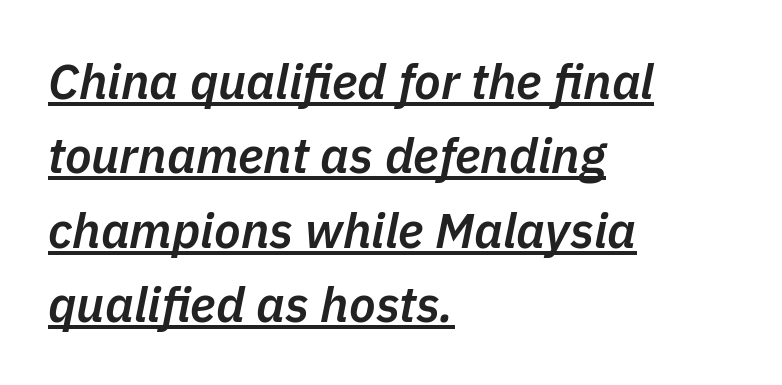
Q: Is the text bold? A: Semi-bold.
Q: Is the text italic (slanted)? A: Yes, it leans right by about 11 degrees.
Q: Is the text underlined? A: Yes.
Q: How is the paragraph aligned? A: Left-aligned.
Q: Is the spacing between letters normal or unusually wide? A: Normal.
Q: Is the spacing between lines tight, normal or loose? A: Normal.
Q: Width (condensed, normal, or wide)? A: Normal.
Q: Stroke contrast? A: Low.
Q: x-height? A: Medium.
Q: Monospaced? A: No.
